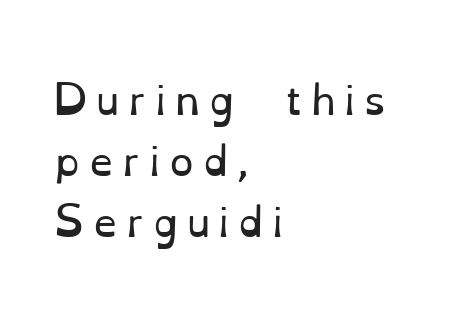
Q: Is the text bold? A: No.
Q: Is the text italic (slanted)? A: No, it is upright.
Q: Is the typeface a serif or a sans-serif typeface? A: Serif.
Q: Is the text underlined? A: No.
Q: How is the paragraph aligned? A: Left-aligned.
Q: Is the spacing between letters normal or unusually wide? A: Unusually wide.
Q: Is the spacing between lines tight, normal or loose? A: Normal.
Q: Width (condensed, normal, or wide)? A: Normal.
Q: Stroke contrast? A: Low.
Q: x-height? A: Small.
Q: Monospaced? A: No.
